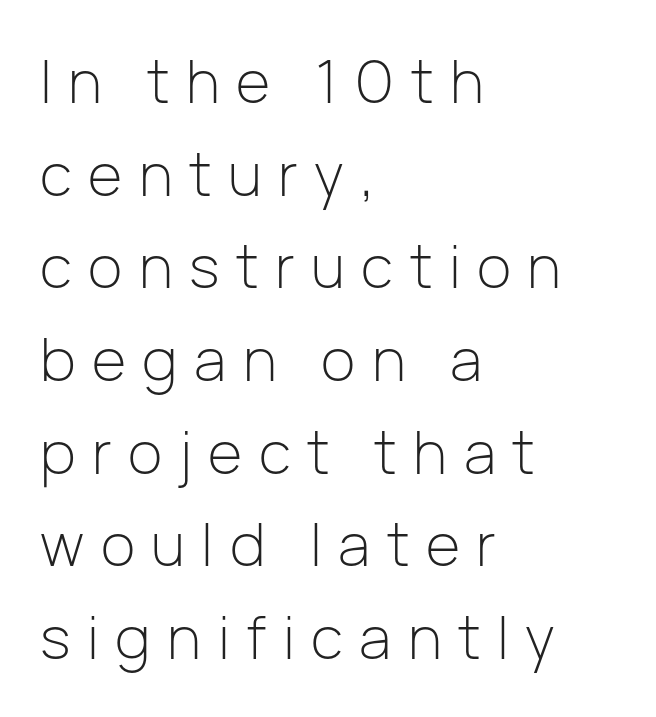
Weight: regular or lighter. A roman cut, with each character standing at attention. This sample is left-justified, so line endings fall wherever the words run out. The face used here is proportionally spaced, like ordinary book or web type. Characters follow at a spacing far wider than the type designer built in.
